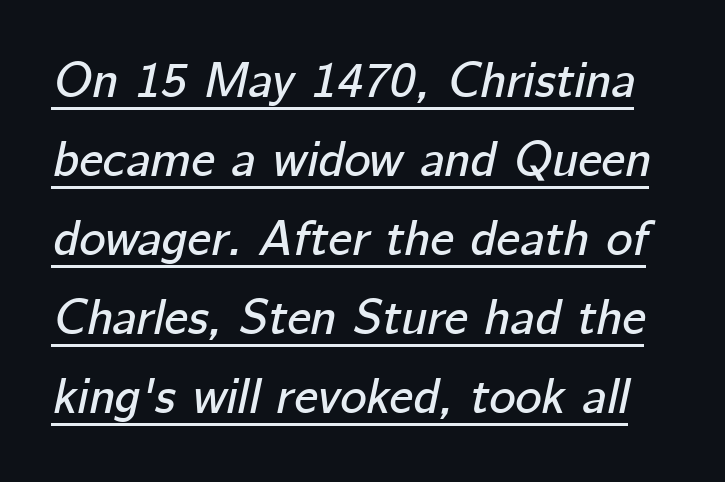
{"italic": "yes", "lean": "right", "slant_degrees": 12, "width": "normal", "stroke_contrast": "low", "x_height": "medium", "monospaced": "no", "underline": "yes", "line_spacing": "normal", "line_spacing_ratio": 1.58, "letter_spacing": "normal", "letter_spacing_em": 0.0, "glyph_px": 50}
